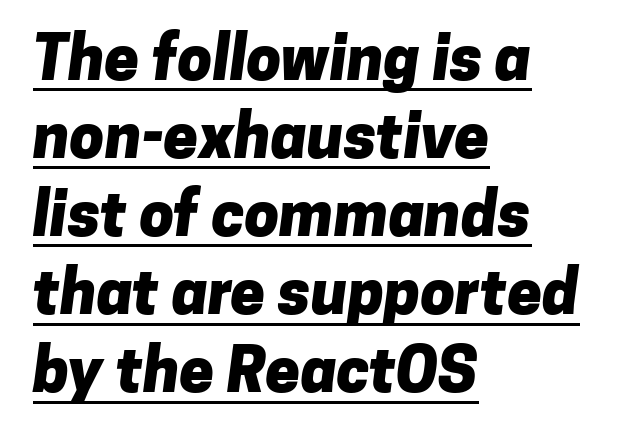
{"serif": "no", "bold": "yes", "weight": "heavy", "width": "normal", "stroke_contrast": "low", "x_height": "medium", "monospaced": "no", "underline": "yes", "align": "left", "line_spacing": "normal", "line_spacing_ratio": 1.26, "letter_spacing": "normal", "letter_spacing_em": 0.0, "glyph_px": 62}
